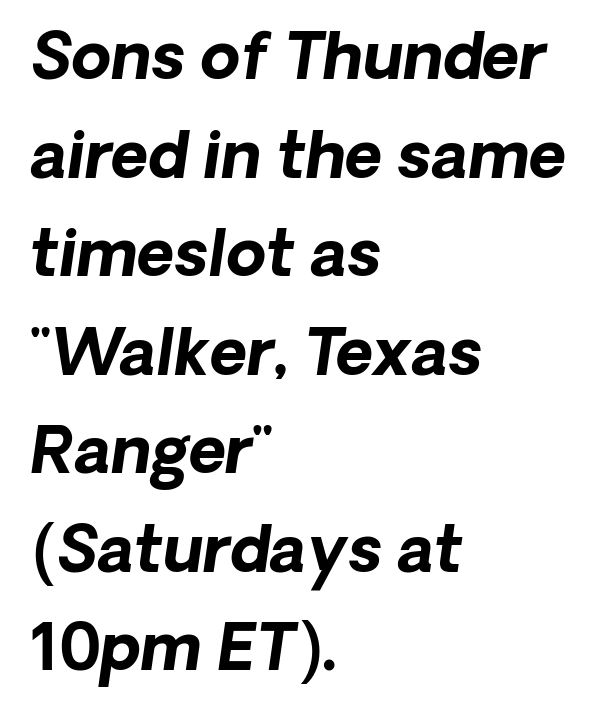
The image shows 64 px bold type, italic (leaning right); set left-aligned, normal line spacing (1.54x), normal letter spacing, not underlined; low stroke contrast and a medium x-height.
